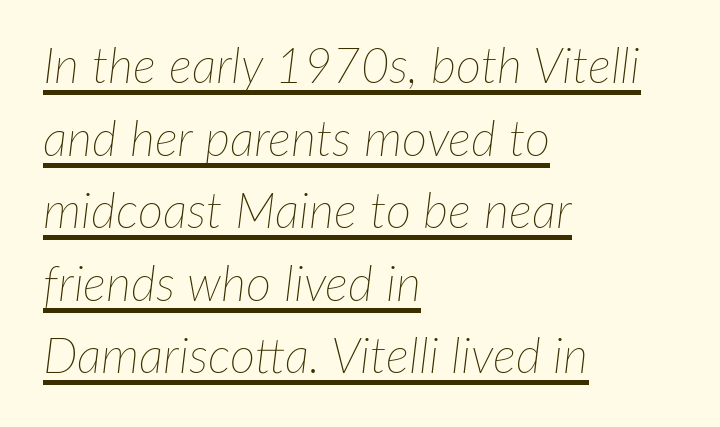
Interline gaps are of average width in this sample. The rendering anchors every line to the left-hand side. Inter-character spacing is left at the font's built-in metrics. The sample's only ornament is a line tracing under the words. This sample has the flowing, uneven cadence of proportional lettering.
